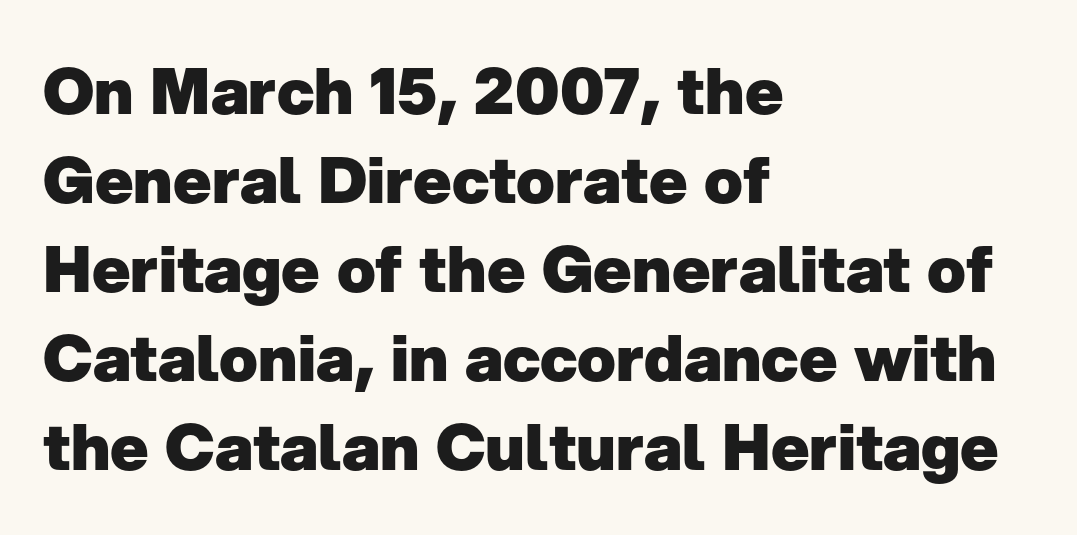
Descender tails drop into unmarked territory. Character widths vary here, with narrow letters taking less room than wide ones. In CSS terms this would be text-align: left. Each letter's strokes conclude bluntly, with no projecting serifs.
